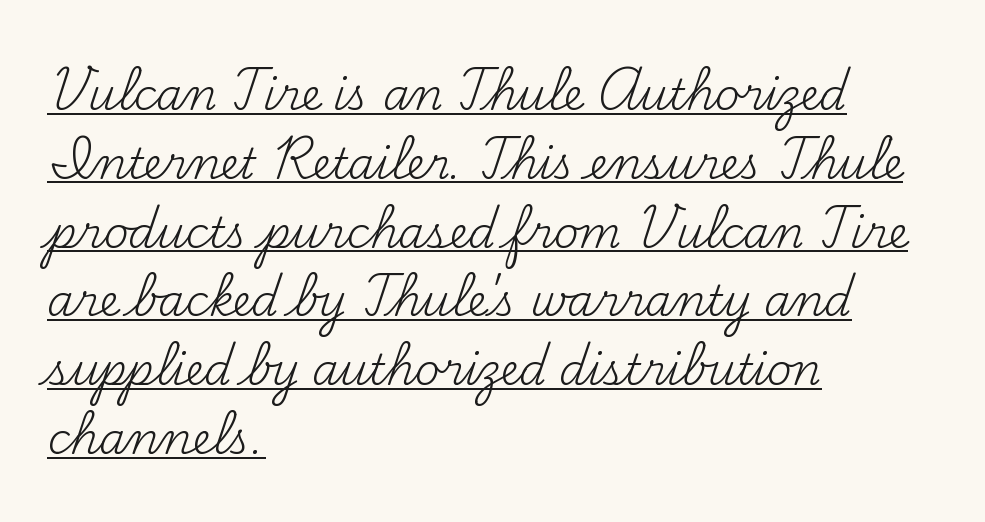
Line spacing here is normal. Examine the stroke ends and you'll spot serifs. Decoration check: the copy is underlined. This rendering uses left alignment, leaving the right contour irregular. This sample has the flowing, uneven cadence of proportional lettering.
